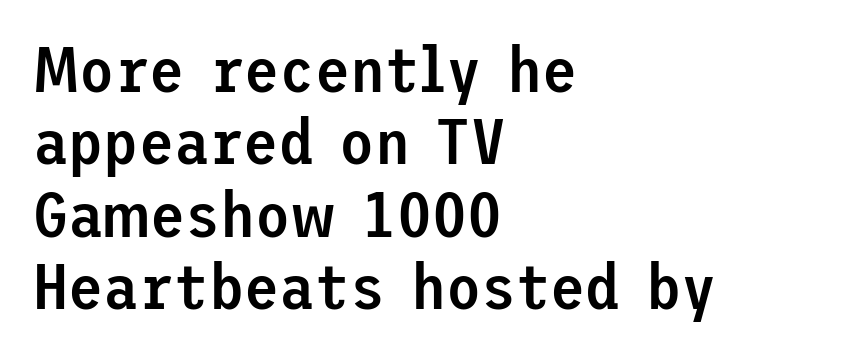
No italicization has been applied; the sample stays upright. Bare-footed words on every line. This is sans-serif lettering, the kind often seen on screens and signage. The compositor pushed each line to the left boundary.
